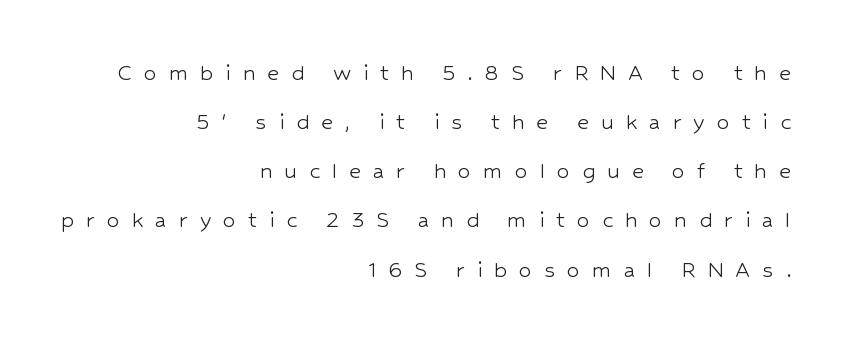
{"italic": "no", "bold": "no", "underline": "no", "align": "right", "line_spacing_ratio": 1.89, "letter_spacing": "wide", "letter_spacing_em": 0.45, "glyph_px": 26}
